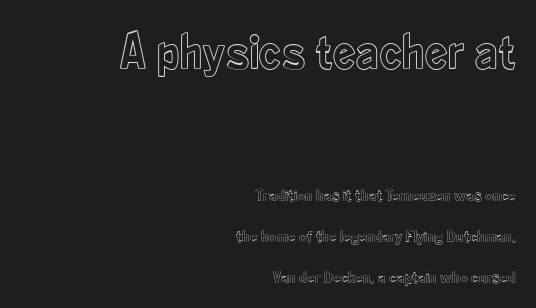
The image shows 51 px condensed type, upright; set right-aligned, loose line spacing (2.41x), normal letter spacing, not underlined; the first (top) block is 3.0x larger; a small x-height.
